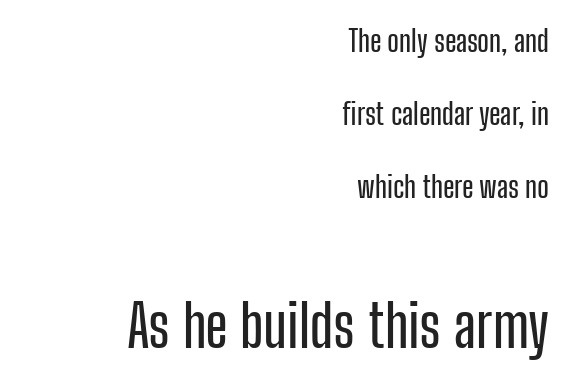
Q: Is the text italic (slanted)? A: No, it is upright.
Q: Is the typeface a serif or a sans-serif typeface? A: Sans-serif.
Q: Is the text underlined? A: No.
Q: How is the paragraph aligned? A: Right-aligned.
Q: Is the spacing between letters normal or unusually wide? A: Normal.
Q: Is the spacing between lines tight, normal or loose? A: Loose.
Q: Which block of text is set in a larger size, the first (top) or the second (bottom)? A: The second (bottom) one.
Q: Width (condensed, normal, or wide)? A: Condensed.
Q: Stroke contrast? A: Low.
Q: x-height? A: Medium.
Q: Monospaced? A: No.
